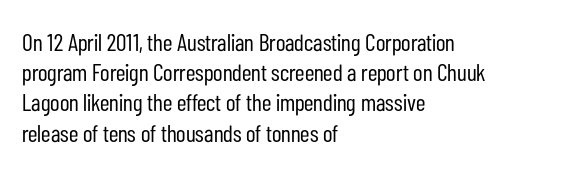
{"italic": "no", "bold": "no", "underline": "no", "align": "left", "line_spacing": "normal", "line_spacing_ratio": 1.26, "letter_spacing": "normal", "letter_spacing_em": 0.0, "glyph_px": 24}
